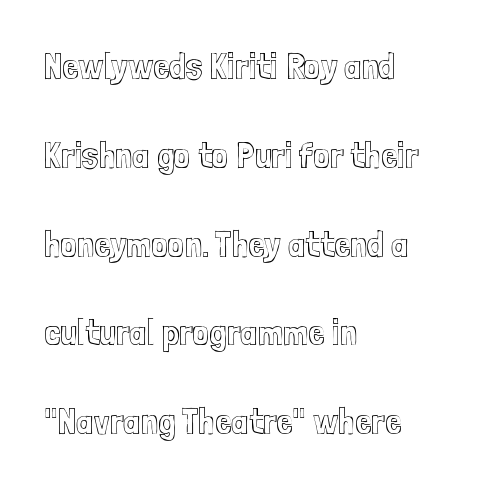
{"italic": "no", "width": "condensed", "x_height": "medium", "monospaced": "no", "underline": "no", "align": "left", "line_spacing": "loose", "line_spacing_ratio": 2.4, "letter_spacing": "normal", "letter_spacing_em": 0.0, "glyph_px": 37}
